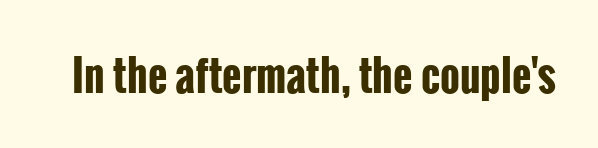
Q: Is the text bold? A: Yes.
Q: Is the text italic (slanted)? A: No, it is upright.
Q: Is the typeface a serif or a sans-serif typeface? A: Sans-serif.
Q: Is the text underlined? A: No.
Q: Is the spacing between letters normal or unusually wide? A: Normal.
Q: Width (condensed, normal, or wide)? A: Condensed.
Q: Stroke contrast? A: Low.
Q: x-height? A: Medium.
Q: Monospaced? A: No.
